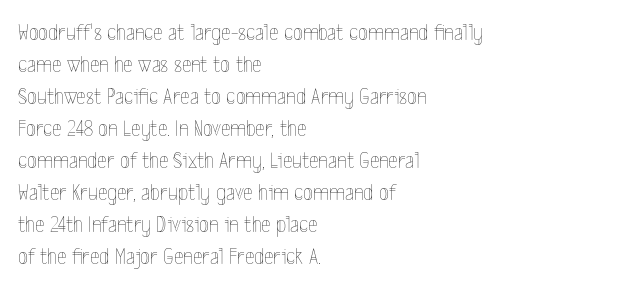
{"italic": "no", "bold": "no", "underline": "no", "align": "left", "line_spacing": "normal", "line_spacing_ratio": 1.39, "letter_spacing": "normal", "letter_spacing_em": 0.0, "glyph_px": 23}
